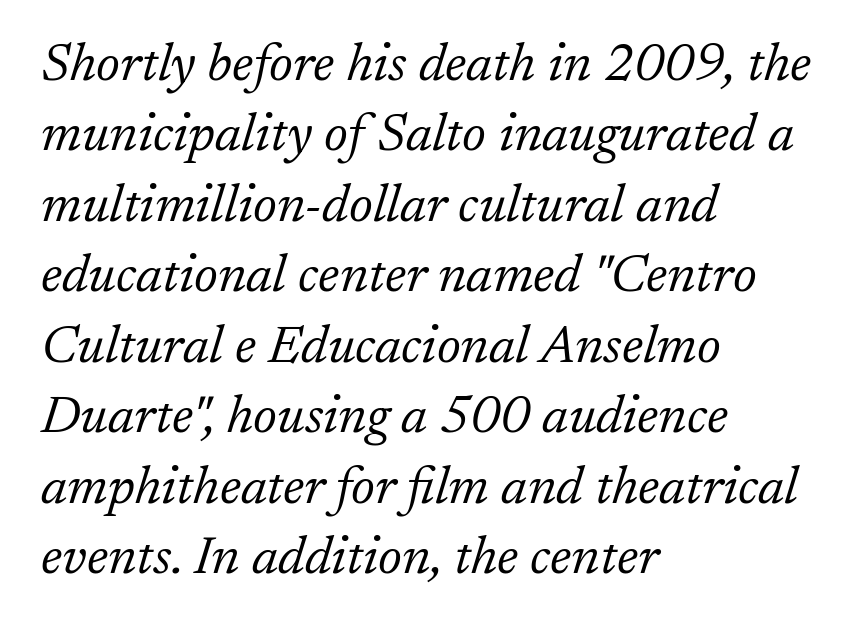
Q: Is the text bold? A: No.
Q: Is the text italic (slanted)? A: Yes, it leans right by about 17 degrees.
Q: Is the typeface a serif or a sans-serif typeface? A: Serif.
Q: Is the text underlined? A: No.
Q: How is the paragraph aligned? A: Left-aligned.
Q: Is the spacing between letters normal or unusually wide? A: Normal.
Q: Is the spacing between lines tight, normal or loose? A: Normal.
Q: Width (condensed, normal, or wide)? A: Normal.
Q: Stroke contrast? A: Low.
Q: x-height? A: Medium.
Q: Monospaced? A: No.
